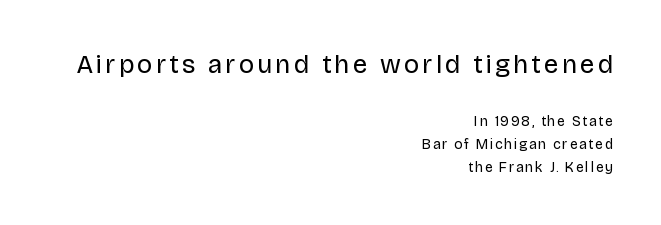
The image shows 26 px text type, upright; set right-aligned, normal line spacing (1.66x), not underlined; the first (top) block is 1.86x larger.
